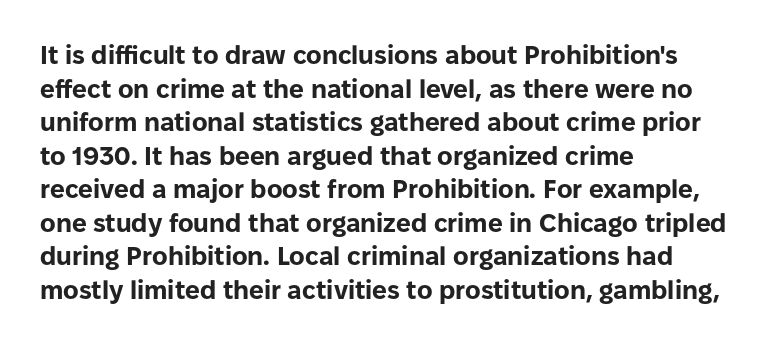
The image shows 26 px bold type, upright; set left-aligned, normal line spacing (1.29x), normal letter spacing, not underlined.
